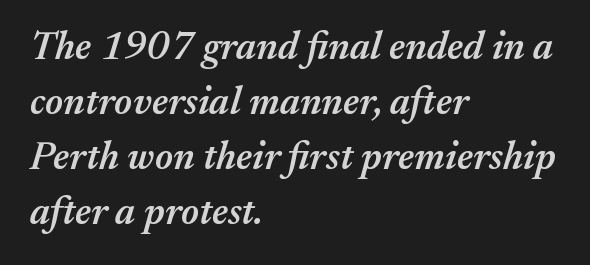
{"italic": "yes", "lean": "right", "slant_degrees": 17, "bold": "semi", "weight": "semibold", "width": "normal", "stroke_contrast": "medium", "x_height": "medium", "monospaced": "no", "underline": "no", "align": "left", "line_spacing": "normal", "line_spacing_ratio": 1.41, "letter_spacing": "normal", "letter_spacing_em": 0.0, "glyph_px": 39}
